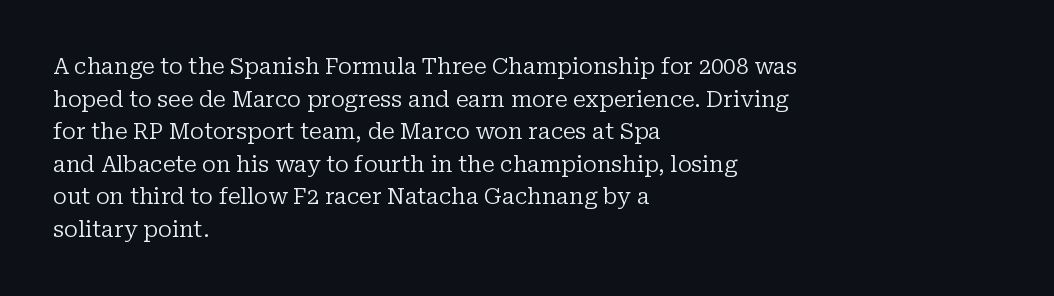
Rows of type keep a routine distance in the vertical direction. The space beneath each line is pristine and unruled. Which margin do the lines hug? The left one — the right edge is uneven. The letterforms sit shoulder to shoulder at normal distance.
